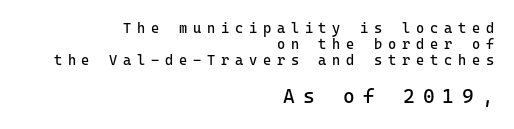
{"italic": "no", "bold": "no", "underline": "no", "align": "right", "line_spacing": "tight", "line_spacing_ratio": 1.15, "letter_spacing": "wide", "letter_spacing_em": 0.41, "larger_block": "second", "size_ratio": 1.43, "glyph_px": 20}
